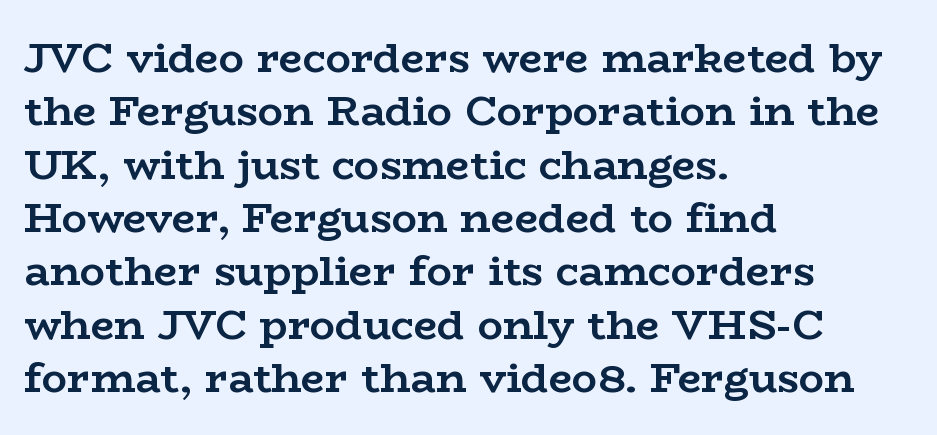
{"serif": "yes", "italic": "no", "bold": "yes", "weight": "semibold", "width": "wide", "stroke_contrast": "low", "x_height": "medium", "monospaced": "no", "underline": "no", "align": "left", "line_spacing": "normal", "line_spacing_ratio": 1.27, "letter_spacing": "normal", "letter_spacing_em": 0.0, "glyph_px": 42}
